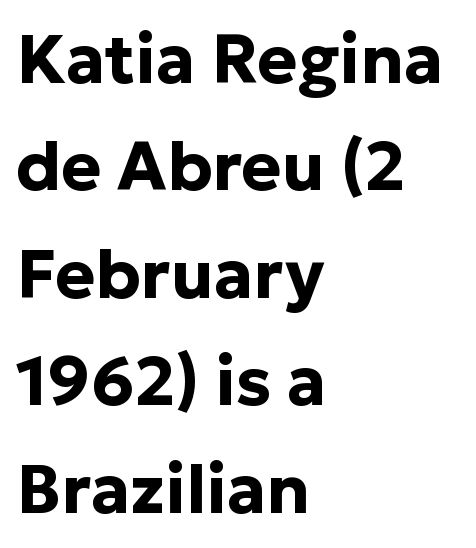
{"serif": "no", "italic": "no", "bold": "yes", "weight": "bold", "width": "normal", "stroke_contrast": "low", "x_height": "medium", "monospaced": "no", "underline": "no", "align": "left", "line_spacing": "normal", "line_spacing_ratio": 1.58, "letter_spacing": "normal", "letter_spacing_em": 0.0, "glyph_px": 68}
